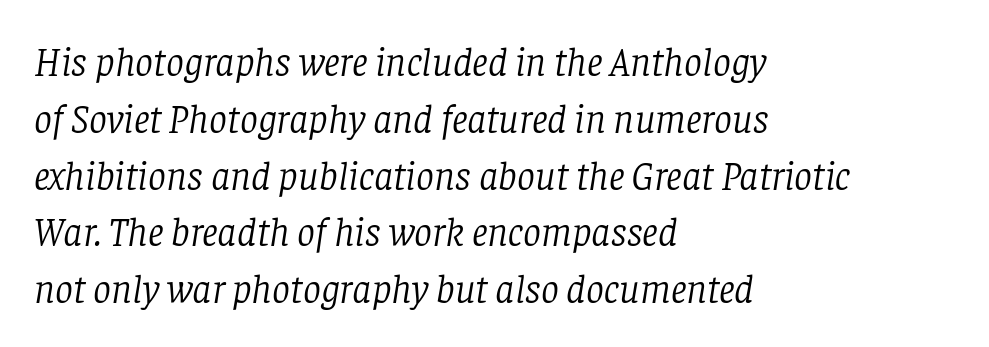
Q: Is the text bold? A: No.
Q: Is the text italic (slanted)? A: Yes, it leans right by about 8 degrees.
Q: Is the typeface a serif or a sans-serif typeface? A: Serif.
Q: Is the text underlined? A: No.
Q: How is the paragraph aligned? A: Left-aligned.
Q: Is the spacing between letters normal or unusually wide? A: Normal.
Q: Is the spacing between lines tight, normal or loose? A: Normal.
Q: Width (condensed, normal, or wide)? A: Normal.
Q: Stroke contrast? A: Low.
Q: x-height? A: Large.
Q: Monospaced? A: No.
